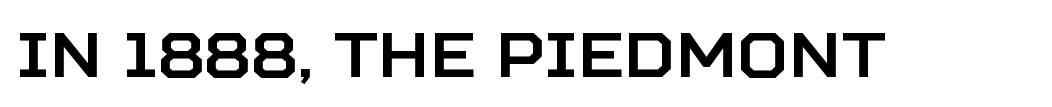
Does extra space separate the letters? No, they use regular spacing. Ordinary non-slanted type is in use. Note the varied advance widths — an 'i' is clearly narrower than an 'm'. A sans-serif font was chosen for this passage. A clean baseline with only descenders dipping below it.
